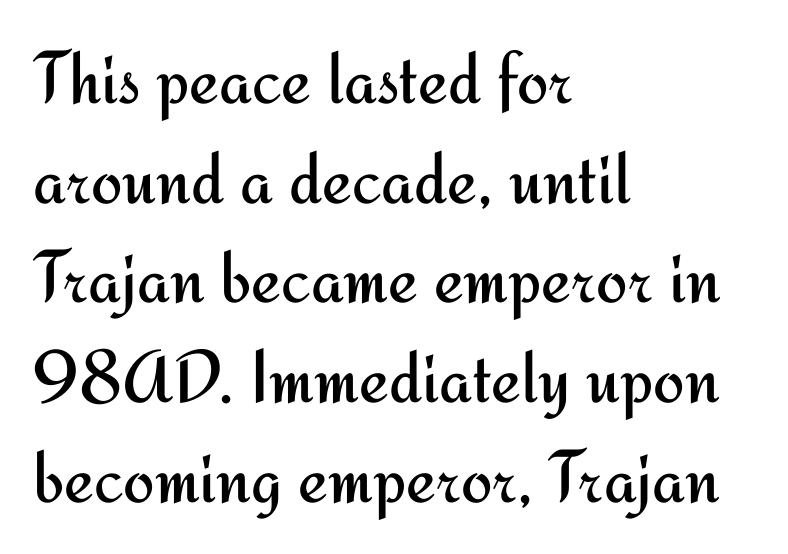
The image shows 75 px regular-weight sans-serif type, upright; set left-aligned, normal line spacing (1.33x), normal letter spacing, not underlined; medium stroke contrast and a small x-height.
